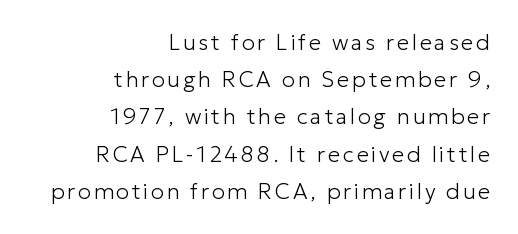
Q: Is the text bold? A: No.
Q: Is the text italic (slanted)? A: No, it is upright.
Q: Is the text underlined? A: No.
Q: How is the paragraph aligned? A: Right-aligned.
Q: Is the spacing between lines tight, normal or loose? A: Normal.
